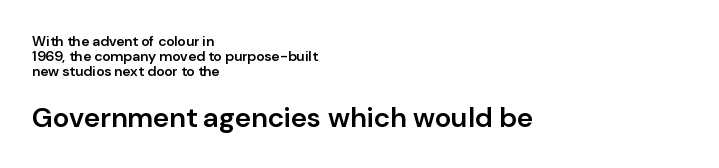
{"serif": "no", "italic": "no", "bold": "semi", "weight": "semibold", "width": "normal", "stroke_contrast": "low", "x_height": "medium", "monospaced": "no", "underline": "no", "align": "left", "line_spacing": "tight", "line_spacing_ratio": 1.06, "letter_spacing": "normal", "letter_spacing_em": 0.0, "larger_block": "second", "size_ratio": 2.0, "glyph_px": 28}
